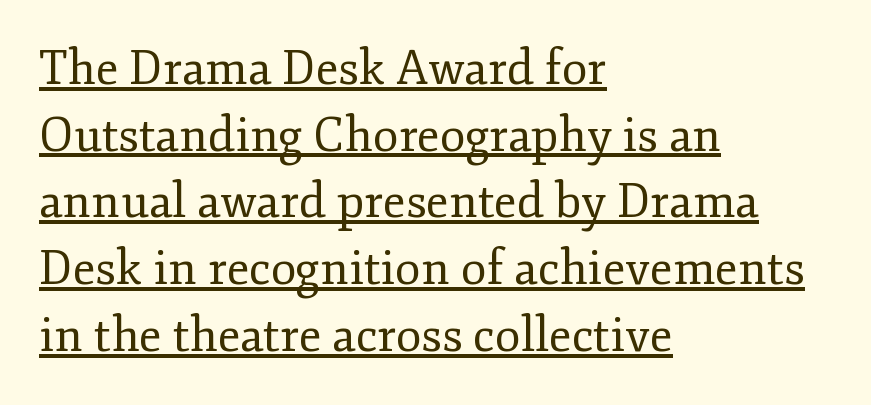
The image shows 47 px regular-weight serif type, upright; set left-aligned, normal line spacing (1.42x), normal letter spacing, underlined; low stroke contrast and a small x-height.
